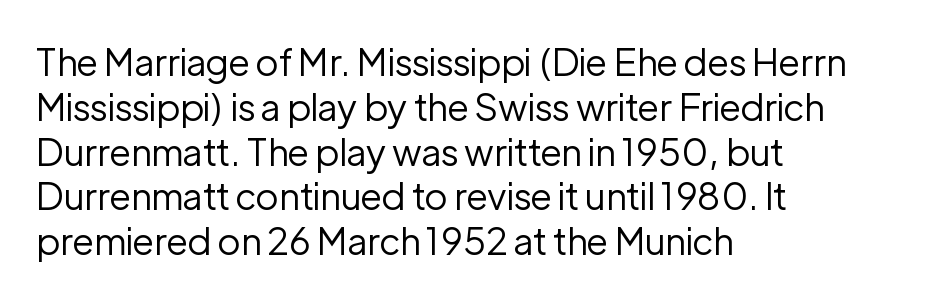
How are the letters spaced? Ordinarily, with no added tracking. A classic flush-left, rag-right setting is used for this passage. A typesetter would label this face a sans. The type sits square on the baseline with zero lean.
